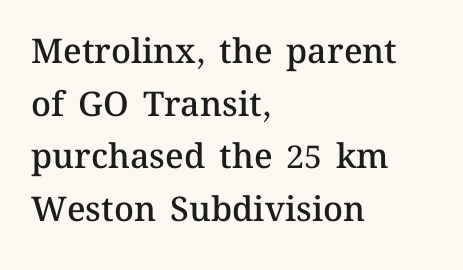
The image shows 34 px semibold type, upright; set left-aligned, normal line spacing (1.55x), normal letter spacing, not underlined; medium stroke contrast and a medium x-height.
